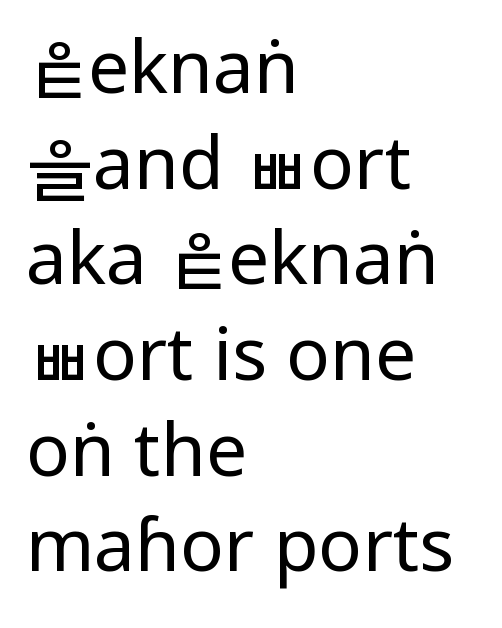
You can tell from the bare stems that sans-serif type was used. These lines were composed using upright roman letters. Interline gaps are of average width in this sample. Clear beneath every line of the passage. No extra tracking has been applied to these lines.
